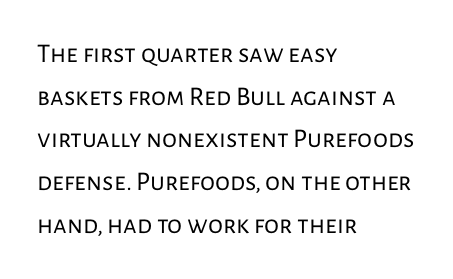
The ragged edge is on the right, which tells us the setting is flush left. Vertical strokes here are truly vertical. Heaviness? Minimal to ordinary, like unemphasized prose. Lines of text with bare space underneath.
